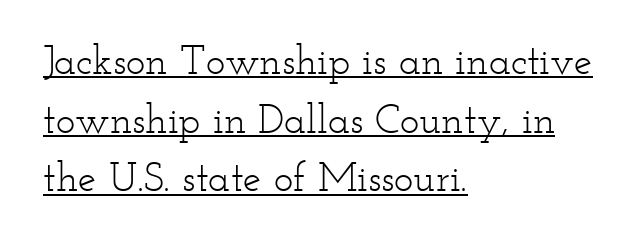
The image shows 41 px light, wide serif type, upright; set left-aligned, normal line spacing (1.43x), normal letter spacing, underlined; low stroke contrast and a small x-height.
